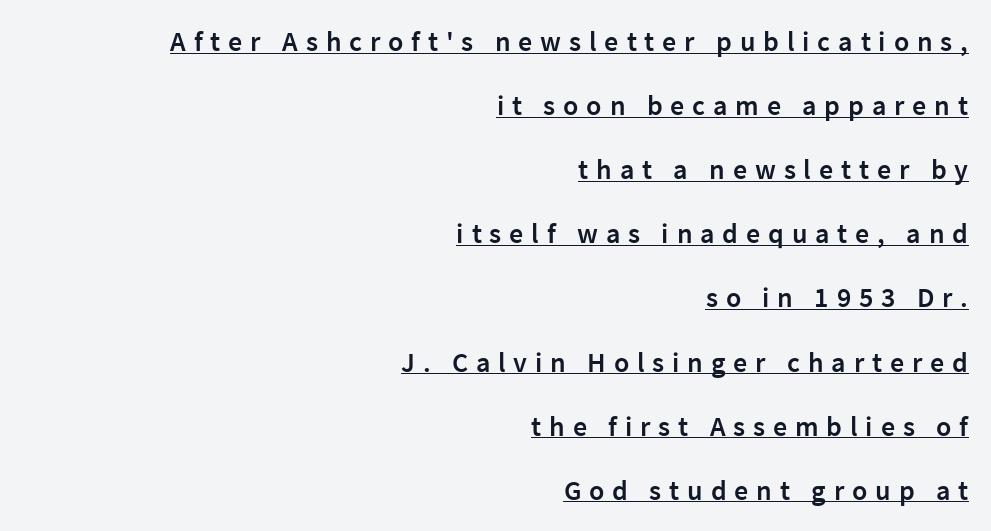
Q: Is the text bold? A: Semi-bold.
Q: Is the text italic (slanted)? A: No, it is upright.
Q: Is the typeface a serif or a sans-serif typeface? A: Sans-serif.
Q: Is the text underlined? A: Yes.
Q: How is the paragraph aligned? A: Right-aligned.
Q: Is the spacing between letters normal or unusually wide? A: Unusually wide.
Q: Is the spacing between lines tight, normal or loose? A: Loose.
Q: Width (condensed, normal, or wide)? A: Normal.
Q: Stroke contrast? A: Low.
Q: x-height? A: Medium.
Q: Monospaced? A: No.
